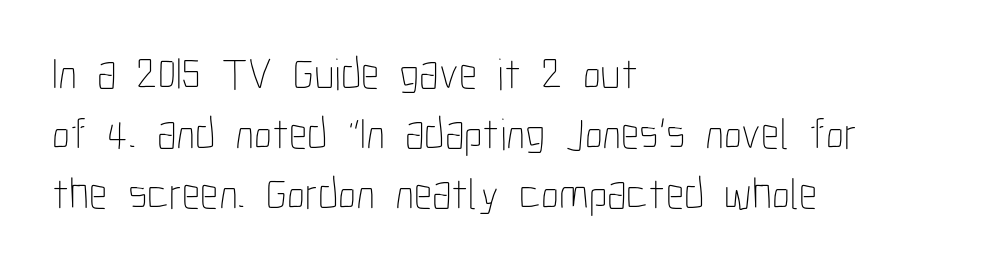
{"italic": "no", "bold": "no", "weight": "thin", "width": "condensed", "stroke_contrast": "low", "x_height": "medium", "monospaced": "no", "underline": "no", "align": "left", "line_spacing": "normal", "line_spacing_ratio": 1.33, "letter_spacing": "normal", "letter_spacing_em": 0.0, "glyph_px": 45}
